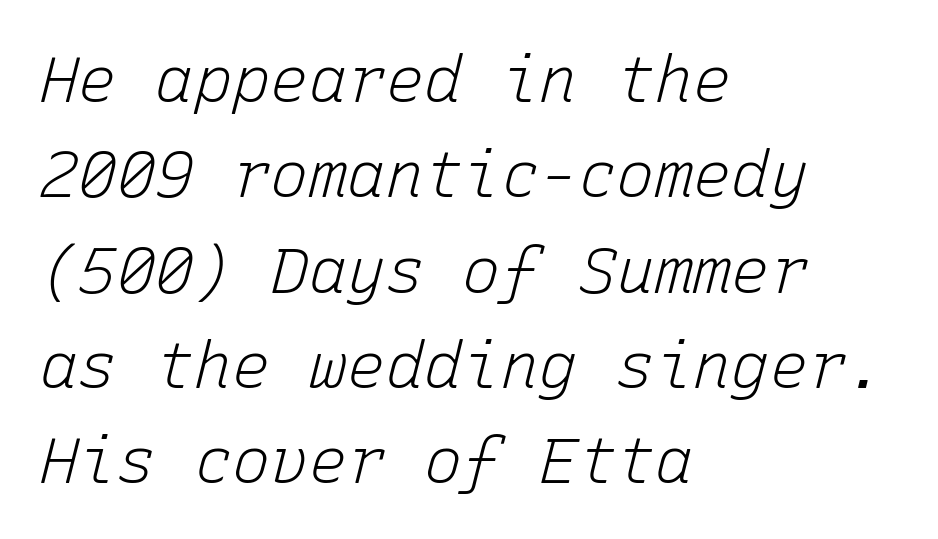
The image shows 64 px light type, italic (leaning right), monospaced; set left-aligned, normal line spacing (1.49x), normal letter spacing, not underlined; low stroke contrast and a medium x-height.
